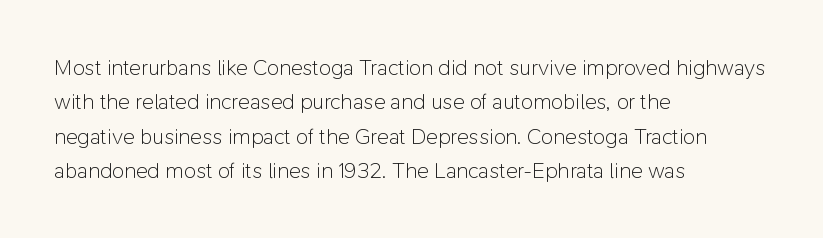
Q: Is the text bold? A: No.
Q: Is the text italic (slanted)? A: No, it is upright.
Q: Is the text underlined? A: No.
Q: How is the paragraph aligned? A: Left-aligned.
Q: Is the spacing between letters normal or unusually wide? A: Normal.
Q: Is the spacing between lines tight, normal or loose? A: Normal.
